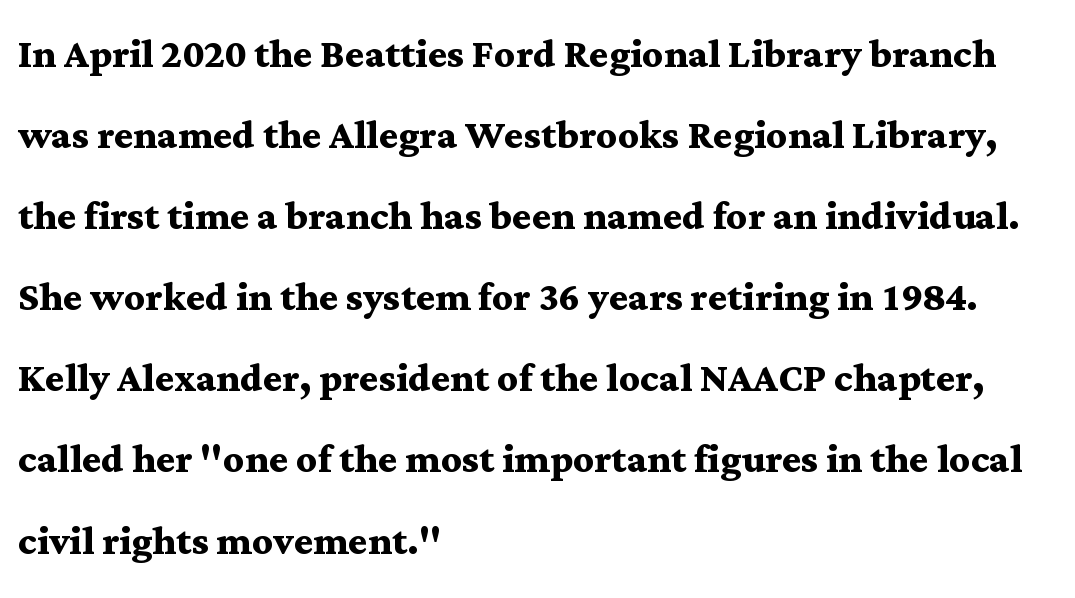
The image shows 51 px semibold, wide serif type, upright; set left-aligned, normal line spacing (1.59x), normal letter spacing, not underlined; medium stroke contrast and a medium x-height.
